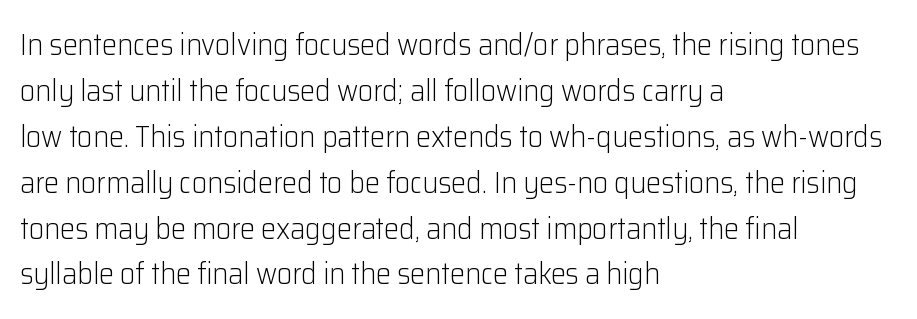
Think standard paragraph weight, or any step lighter than that. The face used here is rendered with its standard letterfit. Designer's note — italics off, roman on. A sans-serif font was chosen for this passage.
